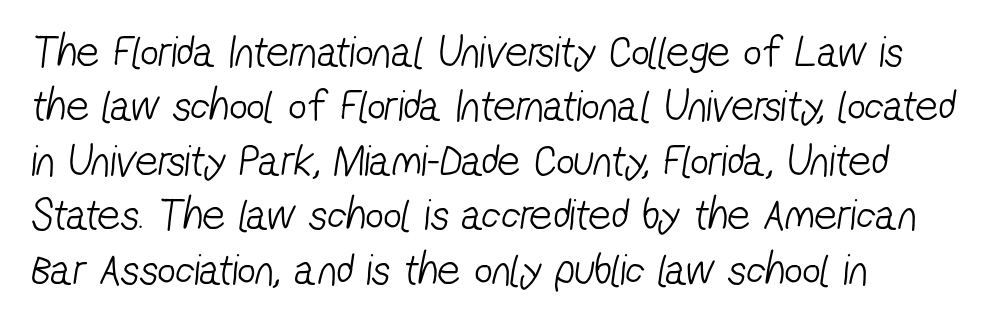
Q: Is the text bold? A: No.
Q: Is the typeface a serif or a sans-serif typeface? A: Sans-serif.
Q: Is the text underlined? A: No.
Q: Is the spacing between letters normal or unusually wide? A: Normal.
Q: Width (condensed, normal, or wide)? A: Condensed.
Q: Stroke contrast? A: Low.
Q: x-height? A: Medium.
Q: Monospaced? A: No.
